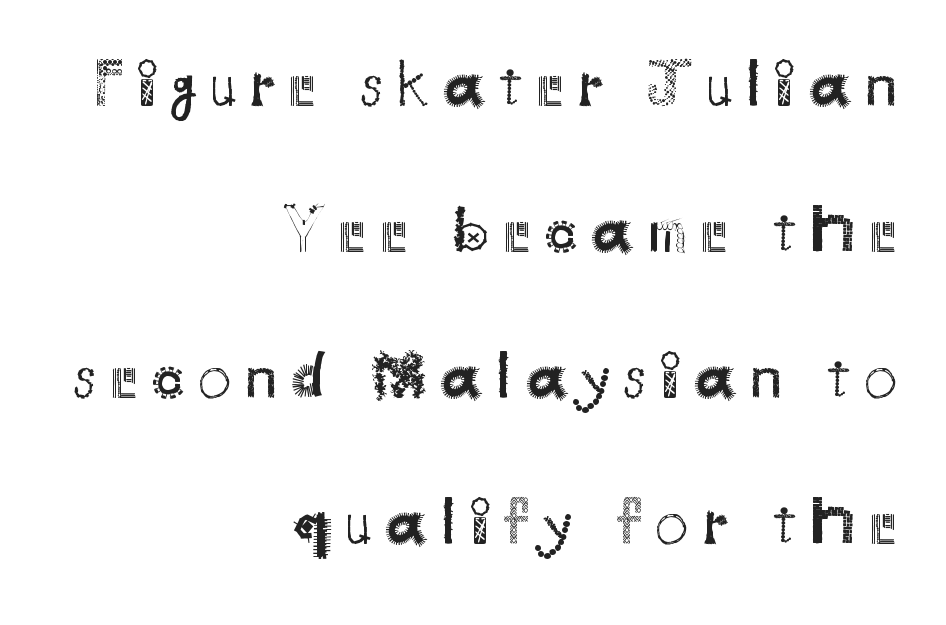
Widely set lines give the paragraph a tall, airy silhouette. The characters are drawn with everyday or finer stroke widths. The compositor pushed each line to the right boundary. Posture: straight, roman, zero tilt. Lines of text with bare space underneath. There is plenty of visible air inserted between adjacent glyphs.
